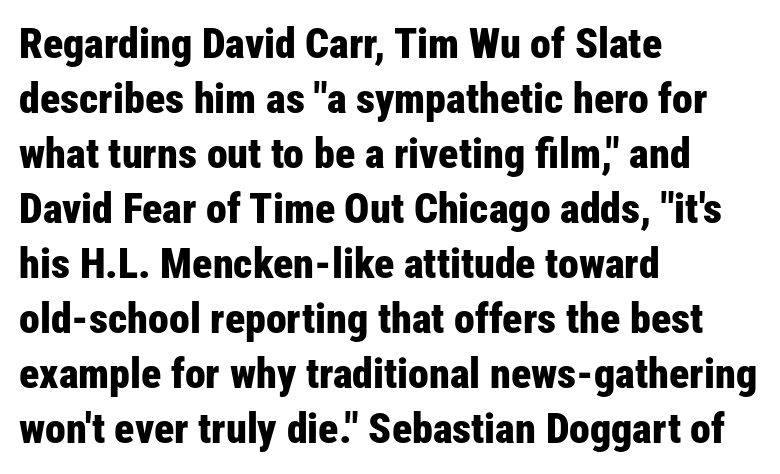
Italic? Not at all — the glyphs are vertical. Varying glyph widths throughout — classic text-font behaviour. Look at the stroke-to-counter ratio: heavy, a bold. This sample is left-justified, so line endings fall wherever the words run out.
